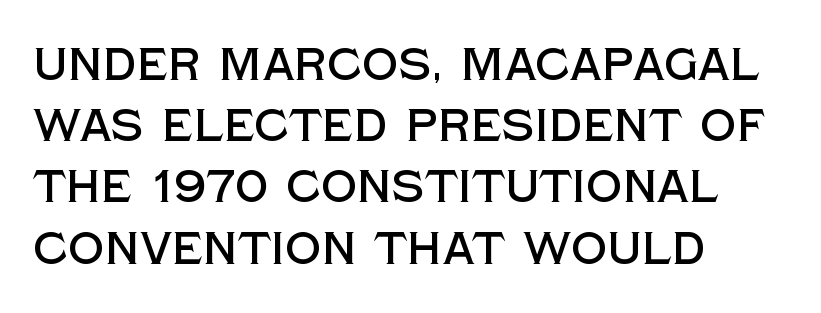
Where is the straight margin? On the left. Just letters on the line, the space beneath them empty. Students, note that the glyphs here touch the page at normal intervals. Evenly set lines give the paragraph a standard silhouette. If you drew a line through each stem, it would be perfectly vertical. Serifs: no, the terminals of the letterforms are clean.
